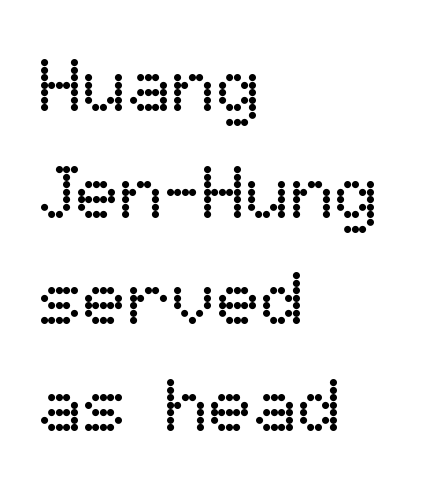
Glyph-to-glyph distance matches everyday printed text. This rendering uses left alignment, leaving the right contour irregular. The letters stand upright; this is a roman face. Is this a fixed-width face? No — the glyphs have proportional, varying widths.
